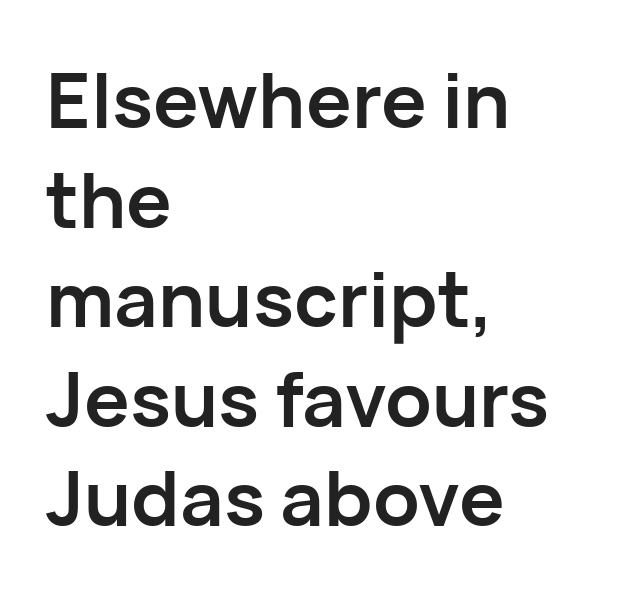
Every letter is thick-stroked: bold, no question. Descender tails drop into unmarked territory. Are there feet on the stems? There aren't — it's a sans. The passage shown has conventional tracking throughout. The letters advance in unequal steps, a hallmark of proportional type.
